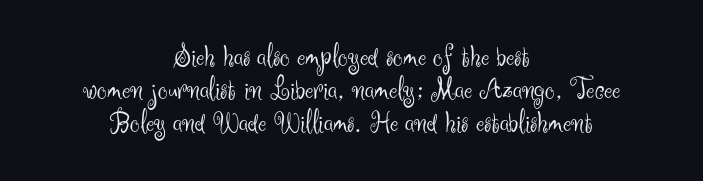
{"serif": "no", "italic": "no", "bold": "no", "weight": "light", "width": "normal", "stroke_contrast": "medium", "x_height": "small", "monospaced": "no", "underline": "no", "align": "center", "line_spacing": "tight", "line_spacing_ratio": 1.07, "letter_spacing": "normal", "letter_spacing_em": 0.0, "glyph_px": 31}
